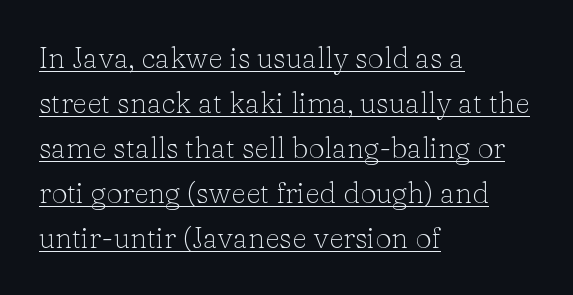
{"serif": "yes", "italic": "no", "bold": "no", "weight": "light", "width": "normal", "stroke_contrast": "low", "x_height": "medium", "monospaced": "no", "underline": "yes", "align": "left", "line_spacing": "normal", "line_spacing_ratio": 1.55, "letter_spacing": "normal", "letter_spacing_em": 0.0, "glyph_px": 29}
